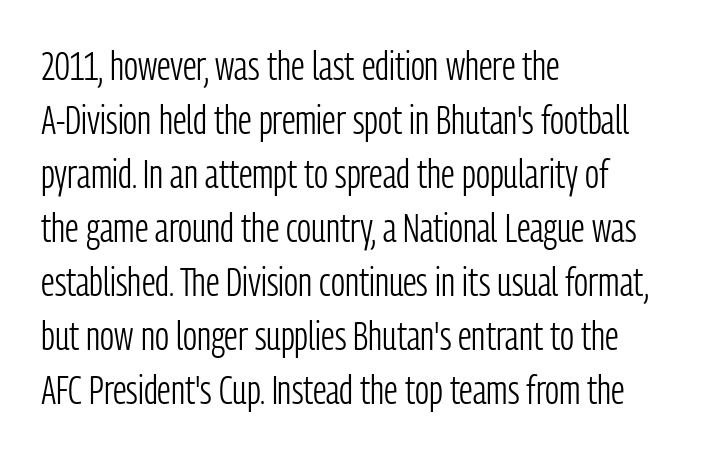
The image shows 40 px light, condensed sans-serif type, upright; set left-aligned, normal line spacing (1.35x), normal letter spacing, not underlined; low stroke contrast and a medium x-height.
